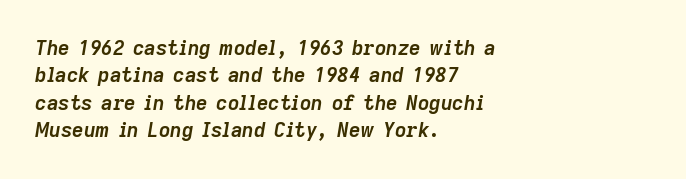
Short and long lines alike share a common starting point at left. The passage shown has conventional tracking throughout. Clear beneath every line of the passage. Line spacing here is normal.
